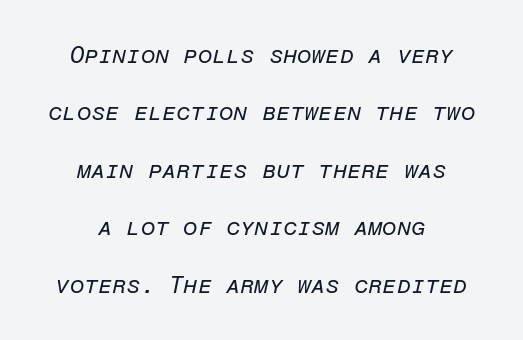
The axis of the letterforms is tilted away from vertical. In terms of leading, this rendering errs on the spacious side. This is not heavy type; no bold has been used. Letters rest on an invisible, unmarked baseline.
